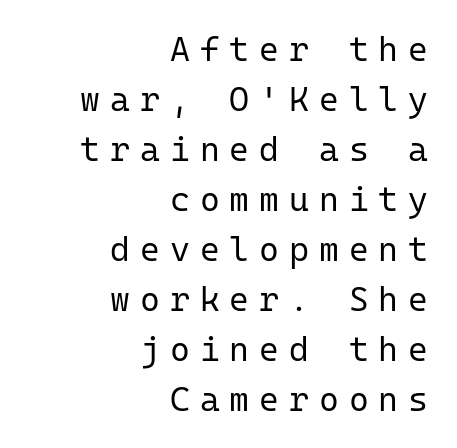
The image shows 34 px regular-weight sans-serif type, upright, monospaced; set right-aligned, normal line spacing (1.47x), unusually wide letter spacing (+0.29 em), not underlined; low stroke contrast and a medium x-height.
